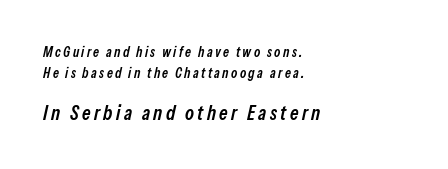
Q: Is the text bold? A: Semi-bold.
Q: Is the text italic (slanted)? A: Yes, it leans right by about 13 degrees.
Q: Is the text underlined? A: No.
Q: How is the paragraph aligned? A: Left-aligned.
Q: Is the spacing between lines tight, normal or loose? A: Normal.
Q: Which block of text is set in a larger size, the first (top) or the second (bottom)? A: The second (bottom) one.
